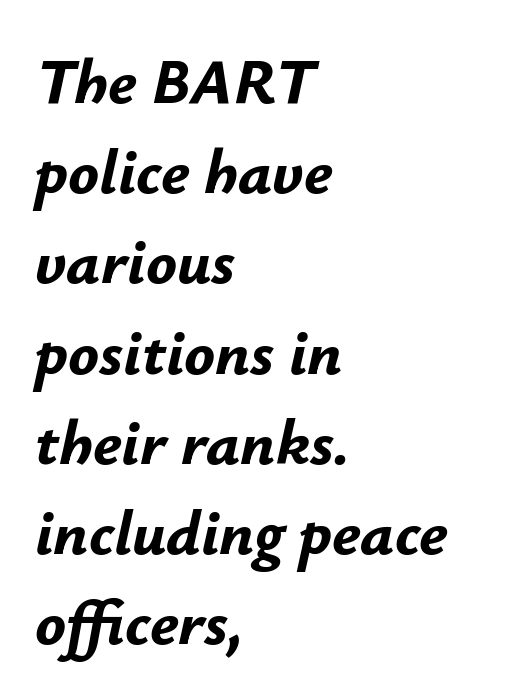
The image shows 64 px bold type, italic (leaning right); set left-aligned, normal line spacing (1.41x), normal letter spacing, not underlined; low stroke contrast and a small x-height.
